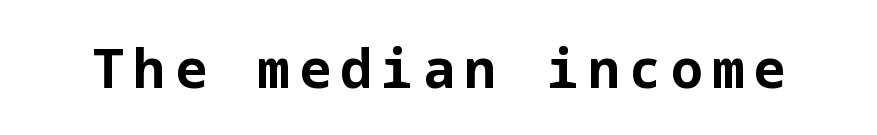
Q: Is the text bold? A: Yes.
Q: Is the text italic (slanted)? A: No, it is upright.
Q: Is the typeface a serif or a sans-serif typeface? A: Sans-serif.
Q: Is the text underlined? A: No.
Q: Width (condensed, normal, or wide)? A: Normal.
Q: Stroke contrast? A: Low.
Q: x-height? A: Medium.
